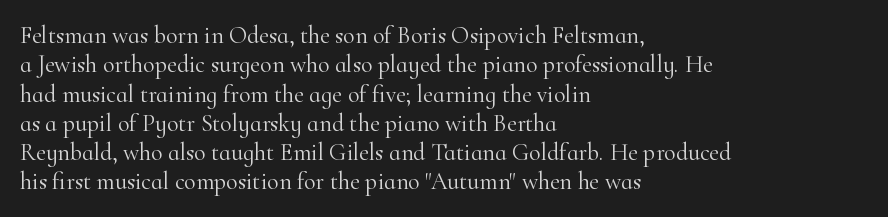
Notice how the stems are strictly vertical — no italics here. Standard letterfit; no display-style spreading of the glyphs. The space beneath each line is pristine and unruled. Counters stay open thanks to moderate or lighter strokes. A classic flush-left, rag-right setting is used for this passage.
